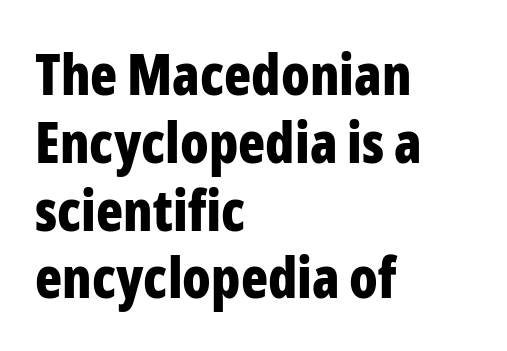
The image shows 56 px bold, condensed sans-serif type, upright; set left-aligned, line spacing 1.21x, normal letter spacing, not underlined; low stroke contrast and a medium x-height.
